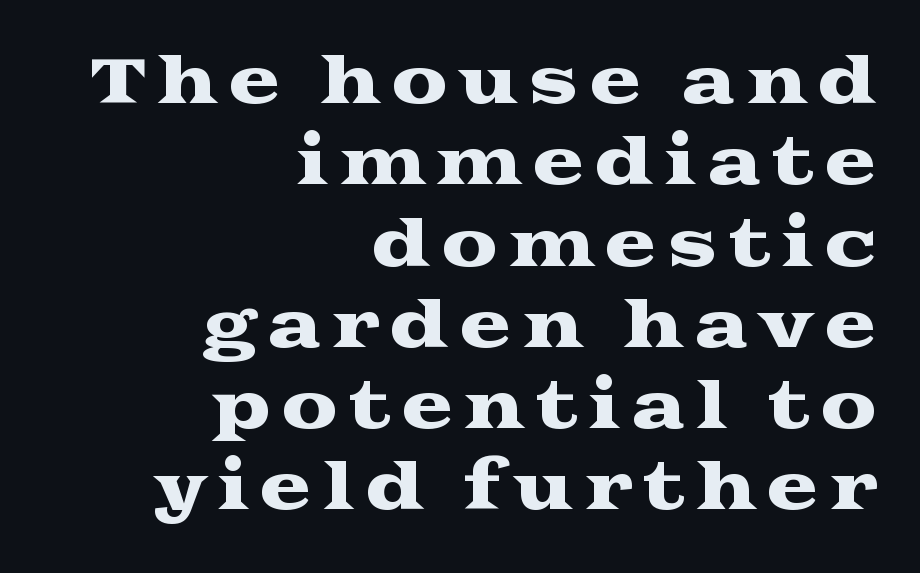
{"serif": "yes", "italic": "no", "width": "wide", "stroke_contrast": "medium", "x_height": "medium", "monospaced": "no", "underline": "no", "align": "right", "line_spacing": "normal", "line_spacing_ratio": 1.29, "glyph_px": 63}
